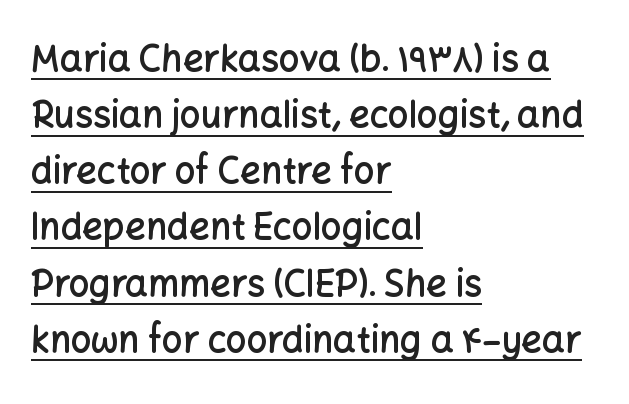
{"serif": "no", "italic": "no", "bold": "semi", "weight": "semibold", "width": "normal", "stroke_contrast": "low", "x_height": "medium", "monospaced": "no", "underline": "yes", "align": "left", "line_spacing": "normal", "line_spacing_ratio": 1.56, "letter_spacing": "normal", "letter_spacing_em": 0.0, "glyph_px": 36}
